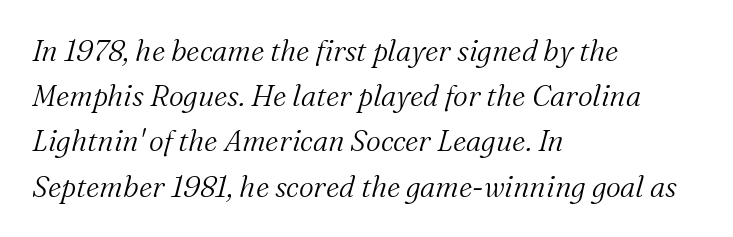
{"serif": "yes", "italic": "yes", "lean": "right", "slant_degrees": 16, "bold": "no", "weight": "light", "width": "normal", "stroke_contrast": "medium", "x_height": "medium", "monospaced": "no", "underline": "no", "align": "left", "line_spacing": "normal", "line_spacing_ratio": 1.56, "letter_spacing": "normal", "letter_spacing_em": 0.0, "glyph_px": 29}
